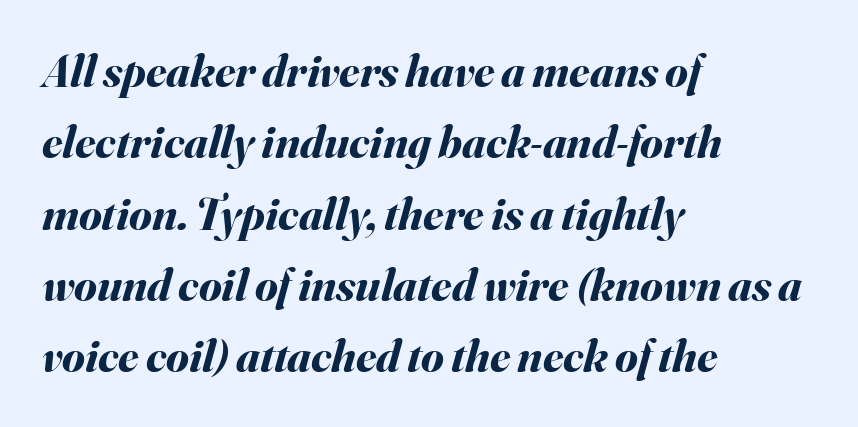
The image shows 46 px bold type, italic (leaning right); set left-aligned, normal line spacing (1.55x), normal letter spacing, not underlined; medium stroke contrast and a small x-height.
